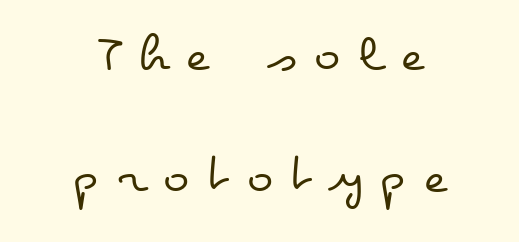
{"italic": "no", "bold": "no", "weight": "regular", "width": "wide", "stroke_contrast": "low", "x_height": "small", "monospaced": "no", "underline": "no", "align": "center", "line_spacing": "loose", "line_spacing_ratio": 2.22, "letter_spacing": "wide", "letter_spacing_em": 0.31, "glyph_px": 55}
